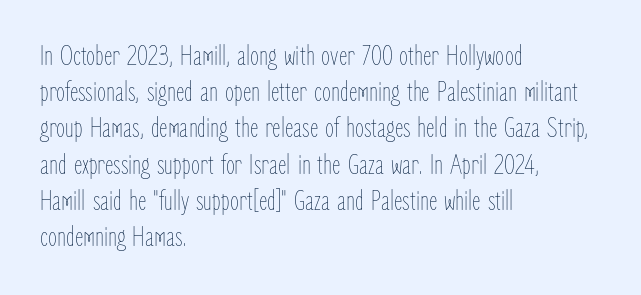
{"italic": "no", "bold": "no", "weight": "thin", "width": "condensed", "stroke_contrast": "low", "x_height": "medium", "monospaced": "no", "underline": "no", "align": "left", "line_spacing": "normal", "line_spacing_ratio": 1.25, "letter_spacing": "normal", "letter_spacing_em": 0.0, "glyph_px": 29}
